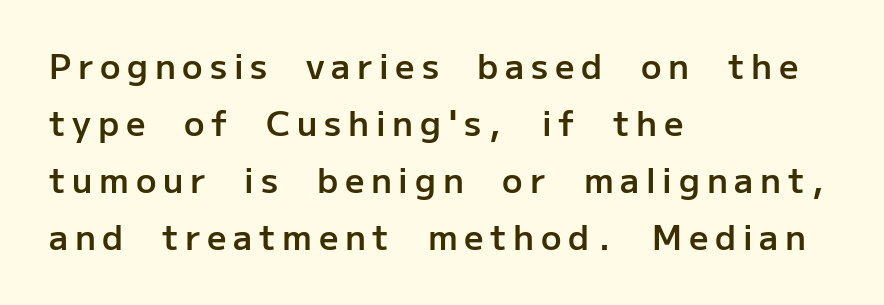
{"serif": "no", "italic": "no", "bold": "semi", "weight": "semibold", "width": "normal", "stroke_contrast": "low", "x_height": "medium", "monospaced": "no", "underline": "no", "align": "left", "line_spacing": "normal", "line_spacing_ratio": 1.68, "letter_spacing": "wide", "letter_spacing_em": 0.2, "glyph_px": 34}
